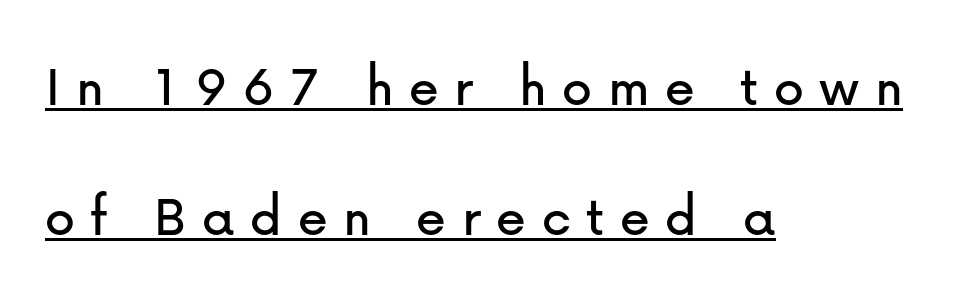
Q: Is the text italic (slanted)? A: No, it is upright.
Q: Is the typeface a serif or a sans-serif typeface? A: Sans-serif.
Q: Is the text underlined? A: Yes.
Q: How is the paragraph aligned? A: Left-aligned.
Q: Is the spacing between letters normal or unusually wide? A: Unusually wide.
Q: Is the spacing between lines tight, normal or loose? A: Loose.
Q: Width (condensed, normal, or wide)? A: Normal.
Q: Stroke contrast? A: Low.
Q: x-height? A: Medium.
Q: Monospaced? A: No.
